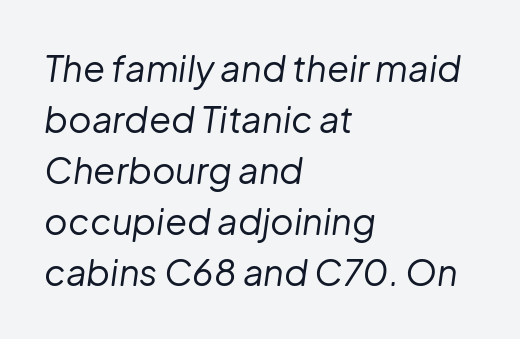
The image shows 36 px regular-weight type, italic (leaning right); set left-aligned, normal line spacing (1.42x), normal letter spacing, not underlined; low stroke contrast and a medium x-height.
